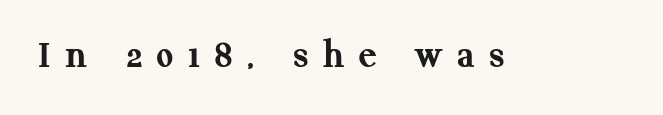
The image shows 41 px semibold serif type, upright; set unusually wide letter spacing (+0.35 em), not underlined; medium stroke contrast and a medium x-height.
